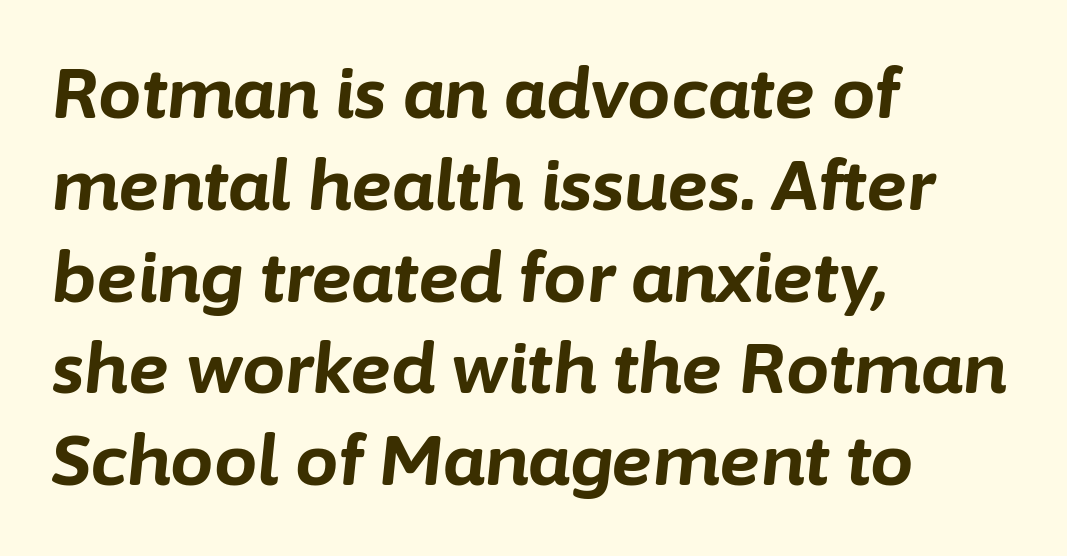
The baseline area is clear. Emphasis by weight is at full strength: bold. Note the varied advance widths — an 'i' is clearly narrower than an 'm'. The lines are quadded left.
